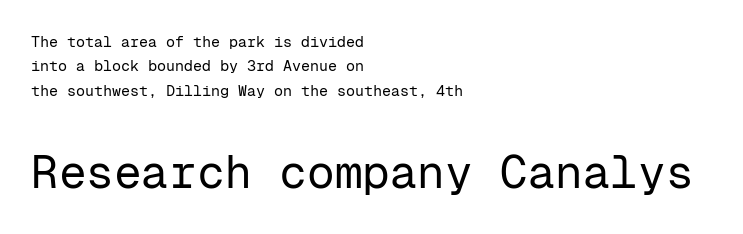
Q: Is the text bold? A: No.
Q: Is the text italic (slanted)? A: No, it is upright.
Q: Is the typeface a serif or a sans-serif typeface? A: Sans-serif.
Q: Is the text underlined? A: No.
Q: How is the paragraph aligned? A: Left-aligned.
Q: Is the spacing between letters normal or unusually wide? A: Normal.
Q: Is the spacing between lines tight, normal or loose? A: Normal.
Q: Which block of text is set in a larger size, the first (top) or the second (bottom)? A: The second (bottom) one.
Q: Width (condensed, normal, or wide)? A: Normal.
Q: Stroke contrast? A: Low.
Q: x-height? A: Medium.
Q: Monospaced? A: Yes.
